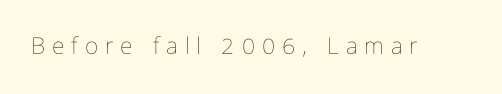
Q: Is the text bold? A: No.
Q: Is the text italic (slanted)? A: No, it is upright.
Q: Is the text underlined? A: No.
Q: Is the spacing between letters normal or unusually wide? A: Unusually wide.
